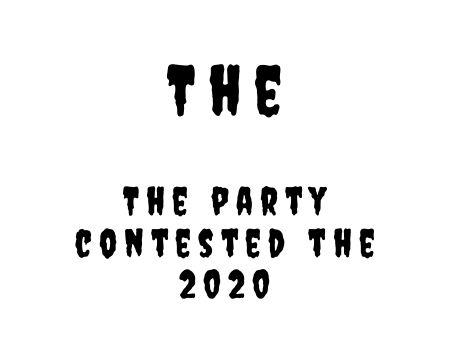
The image shows 69 px condensed sans-serif type, upright; set centered, tight line spacing (1.06x), not underlined; the first (top) block is 1.77x larger; low stroke contrast and a large x-height.
